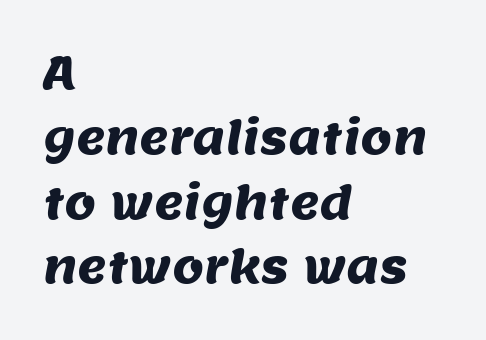
Q: Is the typeface a serif or a sans-serif typeface? A: Sans-serif.
Q: Is the text underlined? A: No.
Q: How is the paragraph aligned? A: Left-aligned.
Q: Is the spacing between letters normal or unusually wide? A: Normal.
Q: Is the spacing between lines tight, normal or loose? A: Normal.
Q: Width (condensed, normal, or wide)? A: Normal.
Q: Stroke contrast? A: Medium.
Q: x-height? A: Large.
Q: Monospaced? A: No.
